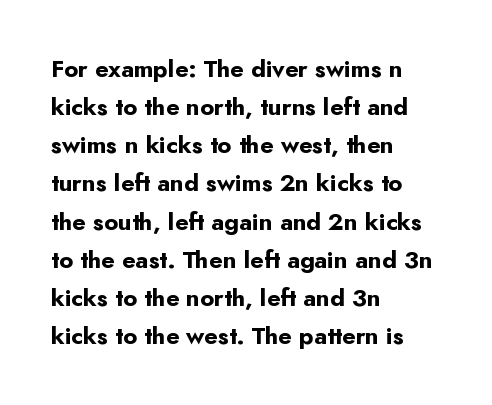
Q: Is the text bold? A: Yes.
Q: Is the text italic (slanted)? A: No, it is upright.
Q: Is the text underlined? A: No.
Q: How is the paragraph aligned? A: Left-aligned.
Q: Is the spacing between letters normal or unusually wide? A: Normal.
Q: Is the spacing between lines tight, normal or loose? A: Normal.
